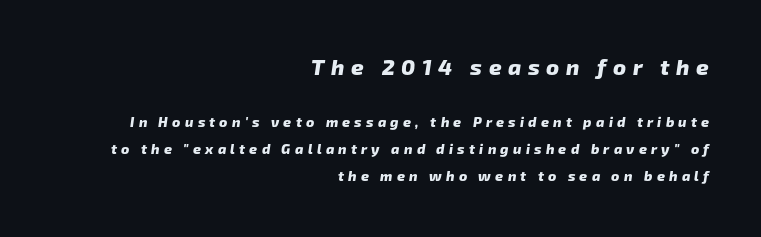
The lines are quadded right. The leading is generous, giving the passage an open texture. The glyphs have the mass of a bold cut. A typesetter would call this heavily tracked-out type. Rule under the text: the space is simply empty. Bigger letters appear in the top chunk; the bottom chunk is reduced.
